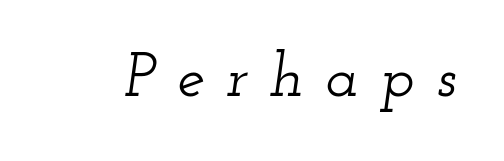
Q: Is the text italic (slanted)? A: Yes, it leans right by about 12 degrees.
Q: Is the typeface a serif or a sans-serif typeface? A: Serif.
Q: Is the text underlined? A: No.
Q: Is the spacing between letters normal or unusually wide? A: Unusually wide.
Q: Width (condensed, normal, or wide)? A: Wide.
Q: Stroke contrast? A: Low.
Q: x-height? A: Small.
Q: Monospaced? A: No.
